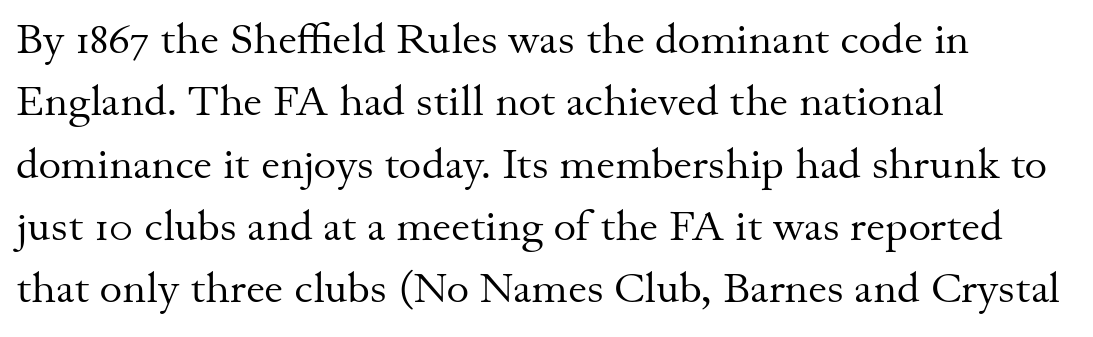
The image shows 43 px regular-weight serif type, upright; set left-aligned, normal line spacing (1.45x), normal letter spacing, not underlined; medium stroke contrast and a small x-height.
